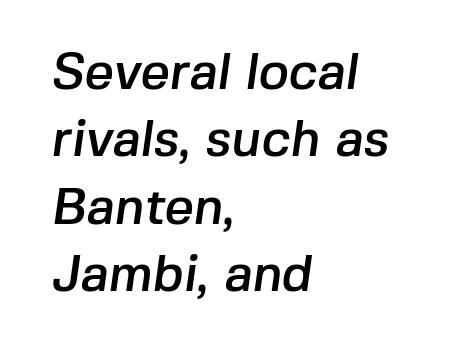
The typesetter chose a ragged-right arrangement here. Only glyphs here, with clear space below each row. Do the characters align in a grid? No, the font is proportional. Nobody touched the tracking dial on this one. Rows of type keep a routine distance in the vertical direction.
